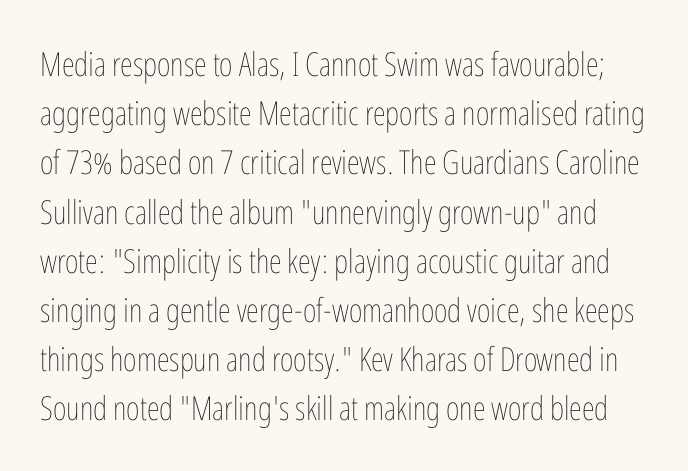
Compared with a typical body face, this is equally light or lighter still. This sample has the flowing, uneven cadence of proportional lettering. Rule under the text: the space is simply empty. Horizontal bands of white between lines are of average thickness. The lettering stays uniformly vertical, giving the passage a roman look.
